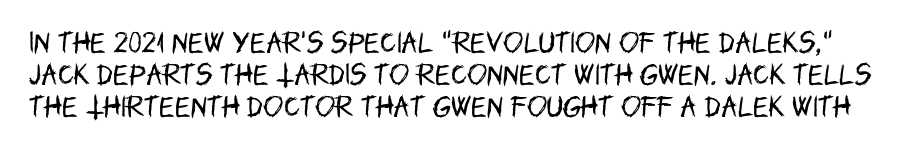
{"italic": "no", "bold": "no", "underline": "no", "line_spacing": "normal", "line_spacing_ratio": 1.34, "letter_spacing": "normal", "letter_spacing_em": 0.0, "glyph_px": 24}
